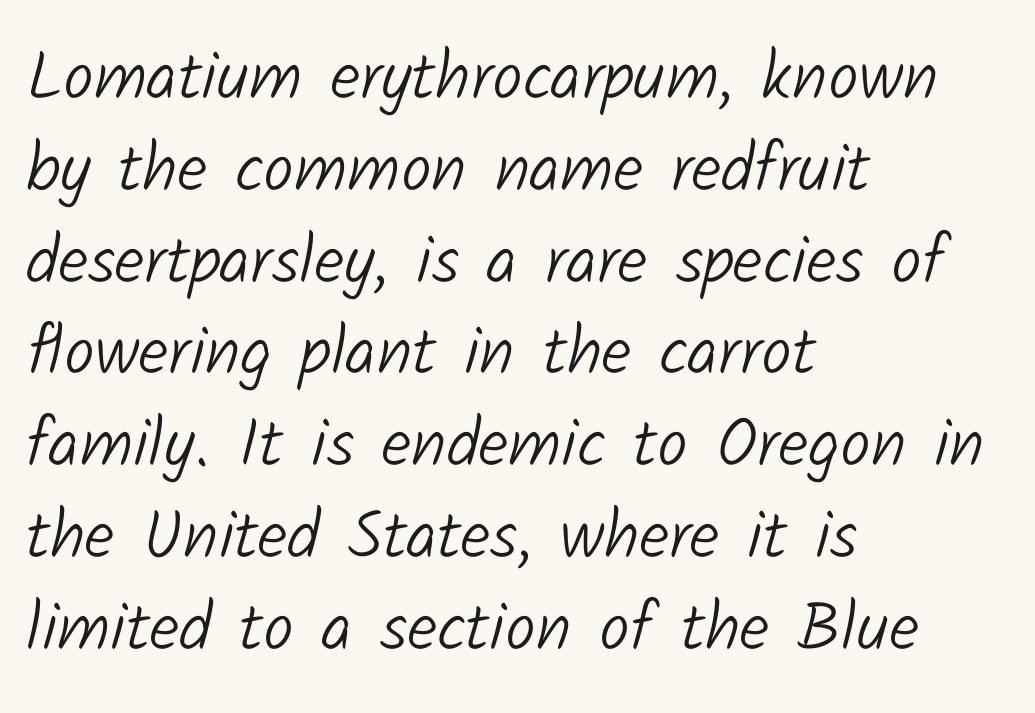
The image shows 68 px light sans-serif type; set left-aligned, normal line spacing (1.35x), normal letter spacing, not underlined; low stroke contrast and a medium x-height.
